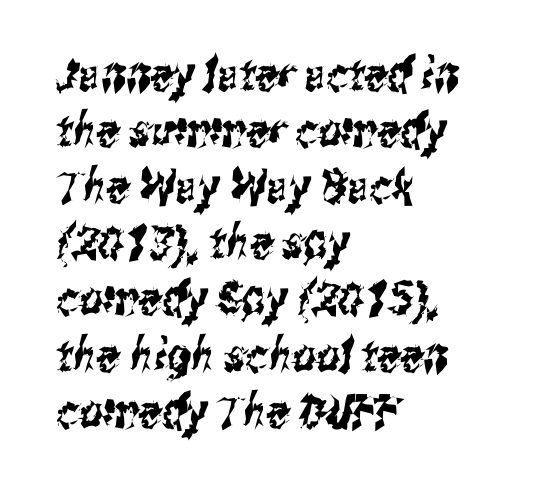
{"serif": "no", "width": "condensed", "stroke_contrast": "medium", "x_height": "medium", "monospaced": "no", "underline": "no", "align": "left", "line_spacing_ratio": 1.22, "letter_spacing": "normal", "letter_spacing_em": 0.0, "glyph_px": 46}
